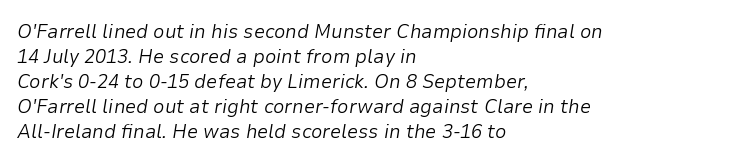
Each stroke keeps to a modest, everyday thickness or less. One glance says typical: line gaps are just what's usual. Tracking value appears to be zero — textbook default spacing. An italicized treatment has been applied to the whole sample. The passage is arranged the way most books set body copy — flush left.
